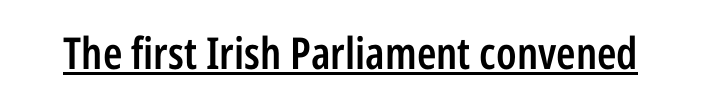
Emphasis is given by a line drawn under the lettering. Caption: semibold face, moderately heavy strokes. The rendering uses natural spacing where letterforms have individual widths. Does the lettering tilt? It doesn't — this is upright. The typeface chosen for these lines omits serifs. Words appear dense and cohesive because spacing is normal.
